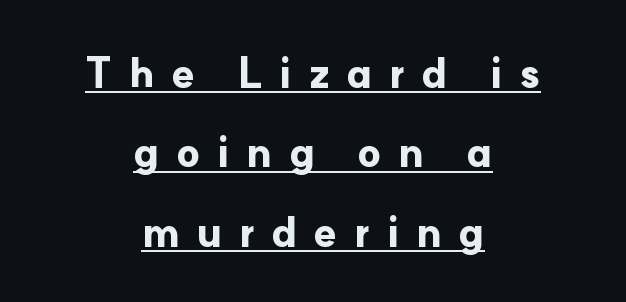
Q: Is the text bold? A: Yes.
Q: Is the text italic (slanted)? A: No, it is upright.
Q: Is the typeface a serif or a sans-serif typeface? A: Sans-serif.
Q: Is the text underlined? A: Yes.
Q: How is the paragraph aligned? A: Centered.
Q: Is the spacing between letters normal or unusually wide? A: Unusually wide.
Q: Width (condensed, normal, or wide)? A: Normal.
Q: Stroke contrast? A: Low.
Q: x-height? A: Small.
Q: Monospaced? A: No.
